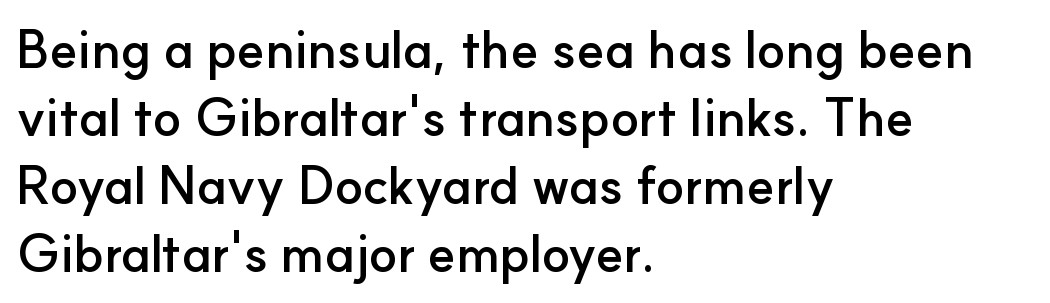
Q: Is the text bold? A: Yes.
Q: Is the text italic (slanted)? A: No, it is upright.
Q: Is the typeface a serif or a sans-serif typeface? A: Sans-serif.
Q: Is the text underlined? A: No.
Q: How is the paragraph aligned? A: Left-aligned.
Q: Is the spacing between letters normal or unusually wide? A: Normal.
Q: Is the spacing between lines tight, normal or loose? A: Normal.
Q: Width (condensed, normal, or wide)? A: Normal.
Q: Stroke contrast? A: Low.
Q: x-height? A: Small.
Q: Monospaced? A: No.
